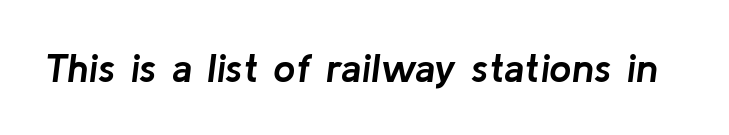
This sample uses an oblique cut, with every glyph tilted off the vertical. This is heavy type, rendered in bold. The rendering uses natural spacing where letterforms have individual widths. How are the letters spaced? Ordinarily, with no added tracking. The strip under each line holds only bare page.
